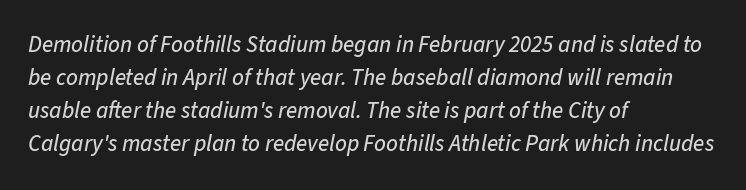
Q: Is the text italic (slanted)? A: Yes, it leans right by about 11 degrees.
Q: Is the text underlined? A: No.
Q: How is the paragraph aligned? A: Left-aligned.
Q: Is the spacing between letters normal or unusually wide? A: Normal.
Q: Is the spacing between lines tight, normal or loose? A: Normal.
